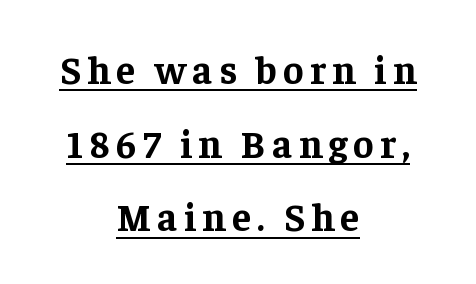
{"serif": "yes", "italic": "no", "bold": "yes", "weight": "bold", "width": "normal", "stroke_contrast": "low", "x_height": "medium", "monospaced": "no", "underline": "yes", "align": "center", "line_spacing_ratio": 1.89, "glyph_px": 39}
